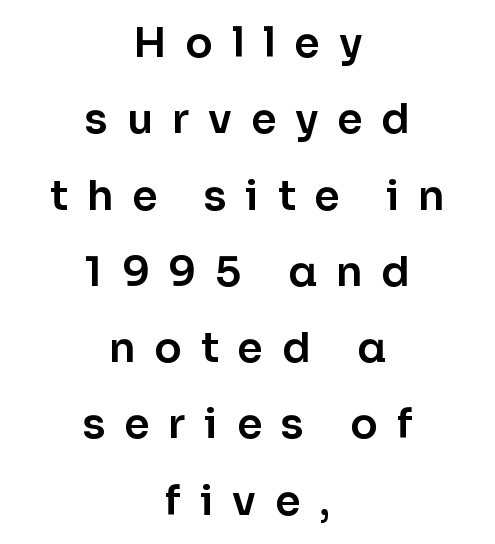
Think of a printed novel: that variable character pitch is what you see here. Underlining? Definitely not there. To sum up the face: it is a sans, with no serifs. There is plenty of visible air inserted between adjacent glyphs.
